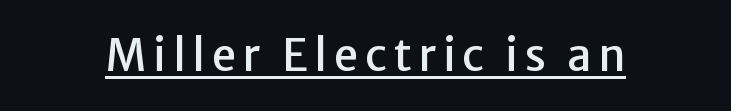
Q: Is the text italic (slanted)? A: No, it is upright.
Q: Is the typeface a serif or a sans-serif typeface? A: Sans-serif.
Q: Is the text underlined? A: Yes.
Q: Width (condensed, normal, or wide)? A: Normal.
Q: Stroke contrast? A: Low.
Q: x-height? A: Medium.
Q: Monospaced? A: No.
